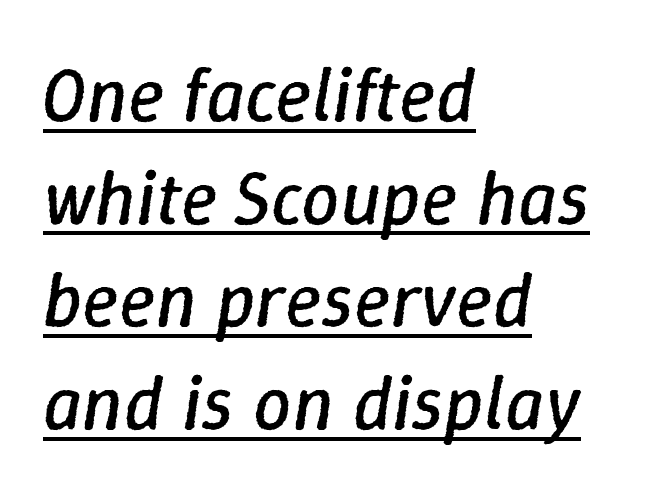
The image shows 76 px regular-weight type, italic (leaning right); set left-aligned, normal line spacing (1.35x), normal letter spacing, underlined; low stroke contrast and a medium x-height.
